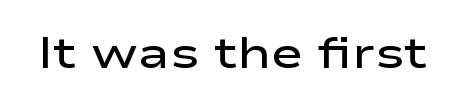
{"serif": "no", "italic": "no", "bold": "semi", "weight": "semibold", "width": "wide", "stroke_contrast": "low", "x_height": "medium", "monospaced": "no", "underline": "no", "letter_spacing": "normal", "letter_spacing_em": 0.0, "glyph_px": 44}
